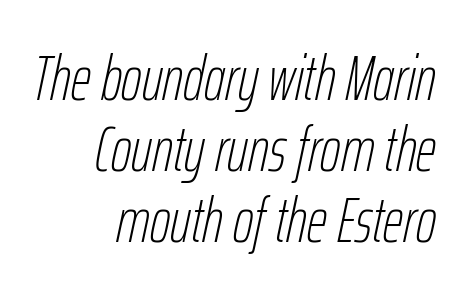
{"italic": "yes", "lean": "right", "slant_degrees": 12, "bold": "no", "weight": "thin", "width": "condensed", "stroke_contrast": "low", "x_height": "medium", "monospaced": "no", "underline": "no", "align": "right", "line_spacing": "tight", "line_spacing_ratio": 1.13, "letter_spacing": "normal", "letter_spacing_em": 0.0, "glyph_px": 63}
